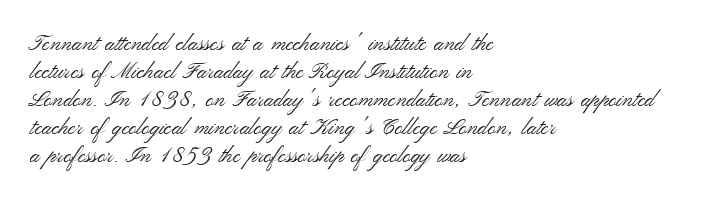
{"bold": "no", "underline": "no", "align": "left", "line_spacing": "normal", "line_spacing_ratio": 1.27, "letter_spacing": "normal", "letter_spacing_em": 0.0, "glyph_px": 22}
